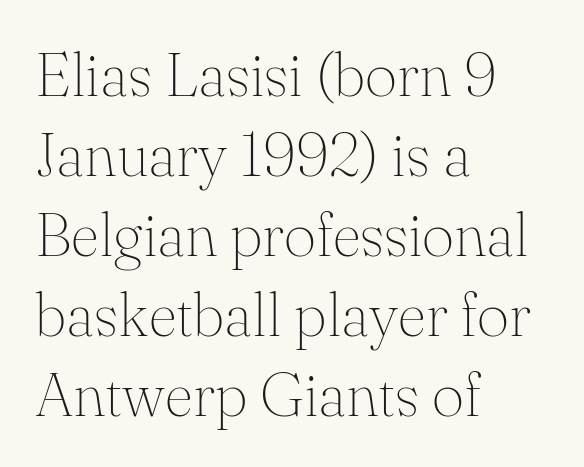
The characters display serif detailing at their extremities. Unmarked baselines from the first word to the last. How would I describe the line gaps? Plain and ordinary. The face used here is proportionally spaced, like ordinary book or web type.
